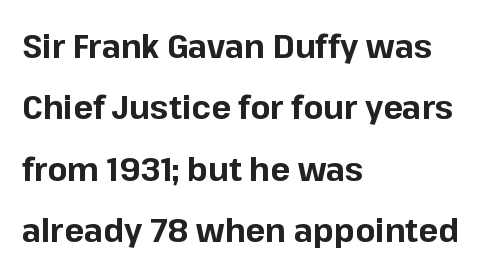
The image shows 33 px bold sans-serif type, upright; set left-aligned, line spacing 1.86x, normal letter spacing, not underlined; low stroke contrast and a medium x-height.
